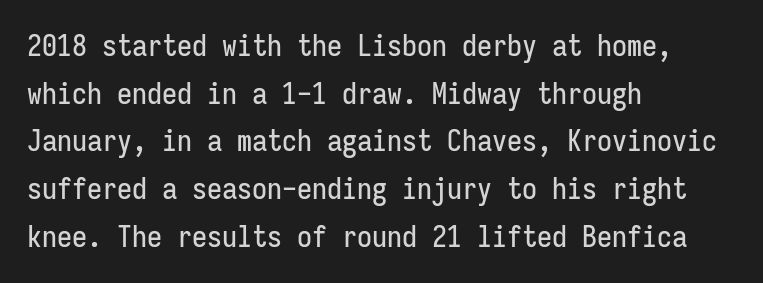
{"serif": "no", "italic": "no", "width": "condensed", "stroke_contrast": "low", "x_height": "medium", "monospaced": "yes", "underline": "no", "align": "left", "line_spacing": "normal", "line_spacing_ratio": 1.59, "letter_spacing": "normal", "letter_spacing_em": 0.0, "glyph_px": 30}
